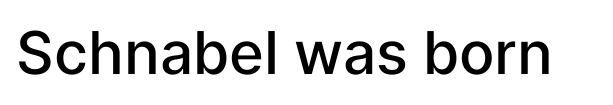
Just letters on the line, the space beneath them empty. The characters display no serif detailing; their extremities are plain. Notice how the stems are strictly vertical — no italics here. Its strokes are somewhat broadened, the hallmark of semibold type.
